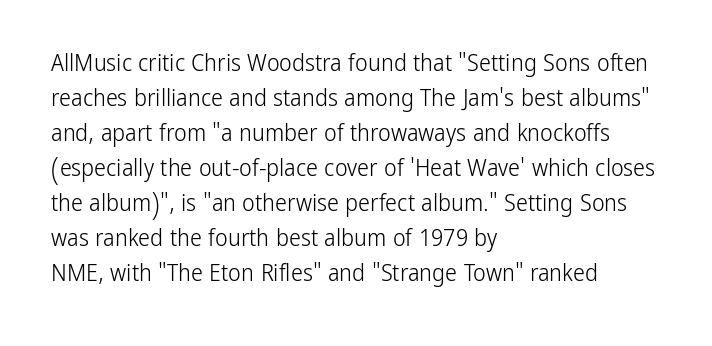
The image shows 24 px text type, upright; set left-aligned, normal line spacing (1.46x), normal letter spacing, not underlined.
